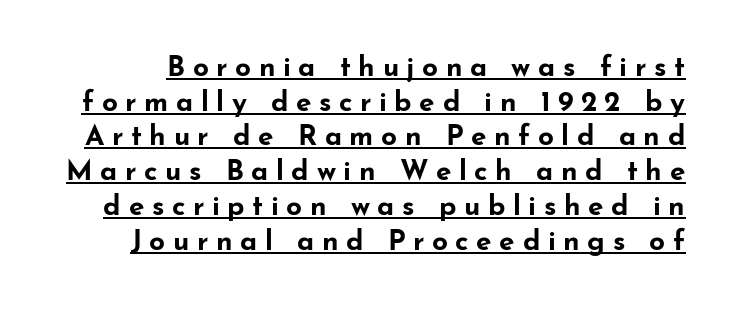
{"serif": "no", "italic": "no", "bold": "yes", "weight": "bold", "width": "wide", "stroke_contrast": "low", "x_height": "small", "monospaced": "no", "underline": "yes", "line_spacing_ratio": 1.24, "letter_spacing": "wide", "letter_spacing_em": 0.27, "glyph_px": 28}
